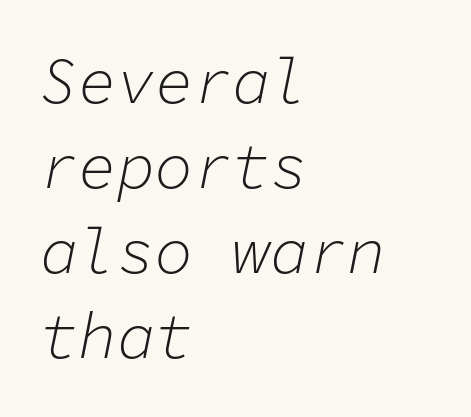
The letters are slanted; this is an italic face. Stem width sits at or under what a default text font uses. The specimen omits any rule beneath the text block's lines. Think of a typewriter: that constant character pitch is what you see here. A typesetter would call this zero additional tracking. The setting favours the left margin, as ordinary paragraphs usually do.
